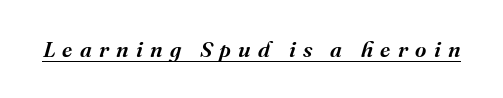
Q: Is the text bold? A: Semi-bold.
Q: Is the text italic (slanted)? A: Yes, it leans right by about 16 degrees.
Q: Is the text underlined? A: Yes.
Q: Is the spacing between letters normal or unusually wide? A: Unusually wide.
